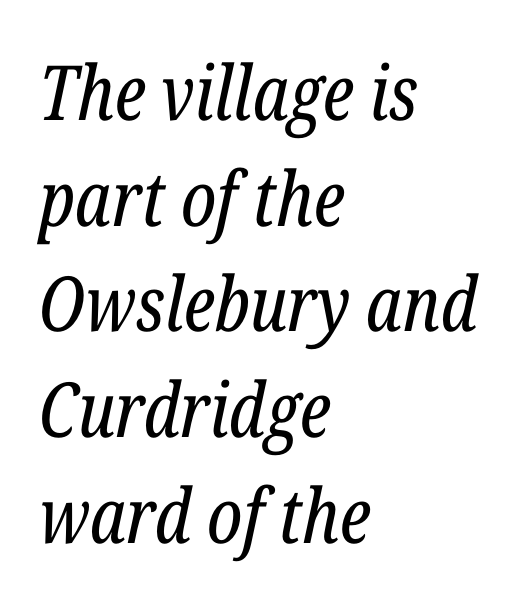
{"serif": "yes", "italic": "yes", "lean": "right", "slant_degrees": 12, "bold": "no", "weight": "regular", "width": "condensed", "stroke_contrast": "low", "x_height": "medium", "monospaced": "no", "underline": "no", "align": "left", "line_spacing": "normal", "line_spacing_ratio": 1.39, "letter_spacing": "normal", "letter_spacing_em": 0.0, "glyph_px": 76}
